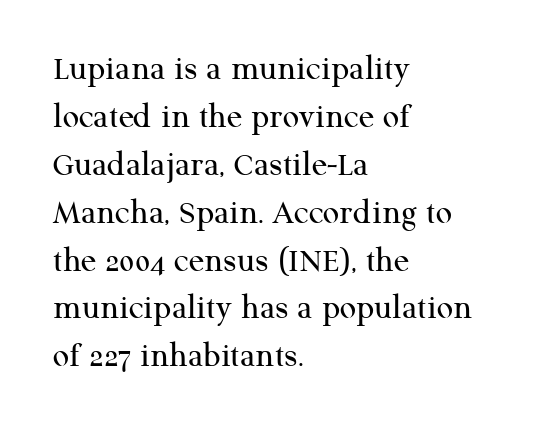
Q: Is the text bold? A: No.
Q: Is the text italic (slanted)? A: No, it is upright.
Q: Is the typeface a serif or a sans-serif typeface? A: Serif.
Q: Is the text underlined? A: No.
Q: How is the paragraph aligned? A: Left-aligned.
Q: Is the spacing between letters normal or unusually wide? A: Normal.
Q: Is the spacing between lines tight, normal or loose? A: Normal.
Q: Width (condensed, normal, or wide)? A: Normal.
Q: Stroke contrast? A: Medium.
Q: x-height? A: Medium.
Q: Monospaced? A: No.
